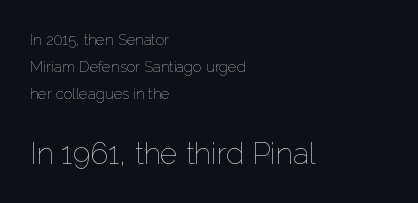
{"italic": "no", "bold": "no", "weight": "thin", "width": "normal", "stroke_contrast": "low", "x_height": "medium", "monospaced": "no", "underline": "no", "align": "left", "line_spacing_ratio": 1.81, "letter_spacing": "normal", "letter_spacing_em": 0.0, "larger_block": "second", "size_ratio": 2.0, "glyph_px": 30}
